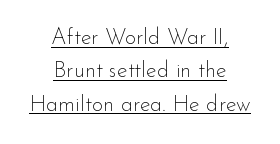
Q: Is the text bold? A: No.
Q: Is the text italic (slanted)? A: No, it is upright.
Q: Is the text underlined? A: Yes.
Q: How is the paragraph aligned? A: Centered.
Q: Is the spacing between letters normal or unusually wide? A: Normal.
Q: Is the spacing between lines tight, normal or loose? A: Normal.
